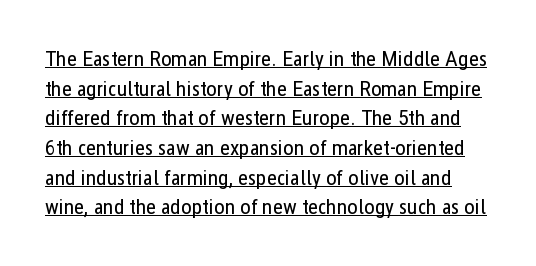
The image shows 22 px text type, upright; set normal line spacing (1.35x), normal letter spacing, underlined.
